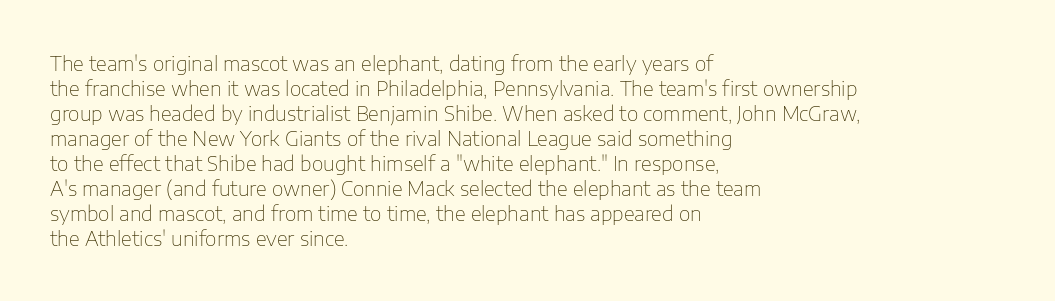
Q: Is the text bold? A: No.
Q: Is the text italic (slanted)? A: No, it is upright.
Q: Is the text underlined? A: No.
Q: How is the paragraph aligned? A: Left-aligned.
Q: Is the spacing between letters normal or unusually wide? A: Normal.
Q: Is the spacing between lines tight, normal or loose? A: Normal.
